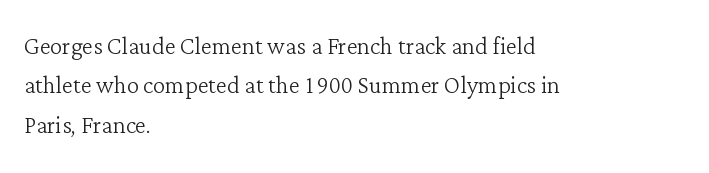
Q: Is the text bold? A: No.
Q: Is the text italic (slanted)? A: No, it is upright.
Q: Is the typeface a serif or a sans-serif typeface? A: Serif.
Q: Is the text underlined? A: No.
Q: How is the paragraph aligned? A: Left-aligned.
Q: Is the spacing between letters normal or unusually wide? A: Normal.
Q: Is the spacing between lines tight, normal or loose? A: Normal.
Q: Width (condensed, normal, or wide)? A: Normal.
Q: Stroke contrast? A: Low.
Q: x-height? A: Medium.
Q: Monospaced? A: No.
